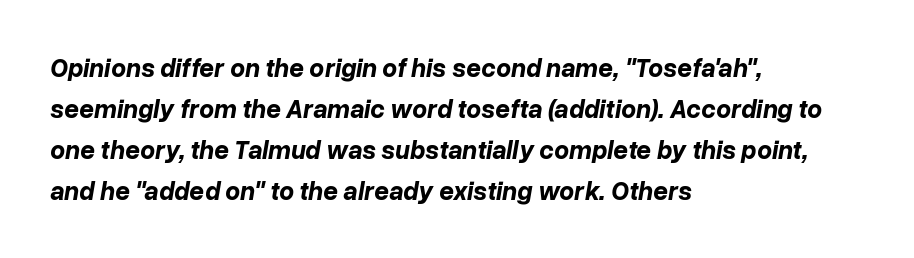
There's an unmistakable incline to the writing here. The passage shown is not underscored anywhere. Summary of vertical rhythm: regular, with standard interline spacing. What weight is shown? A full bold with thick strokes. This sample uses plain, unmodified letter spacing. The rag falls on the right side of this text block.
